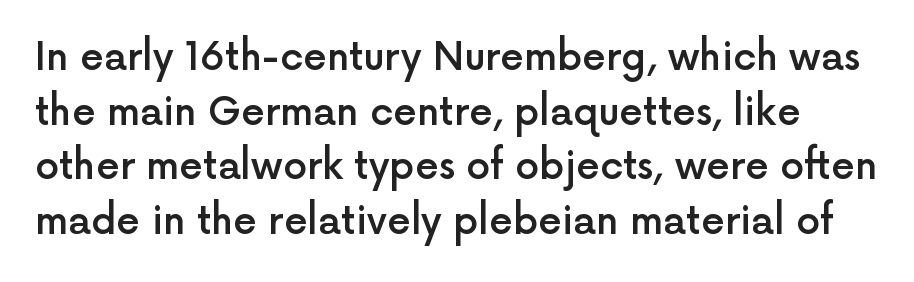
Words float on clear page, feet unadorned. Compared with typical paragraphs, the rows here are spaced about the same. Looks like regular typesetting: each glyph gets only the width it needs. Notice the strokes are somewhat thickened but not fully heavy: this is a semibold. How are the letters spaced? Ordinarily, with no added tracking. A sans-serif font was chosen for this passage.
